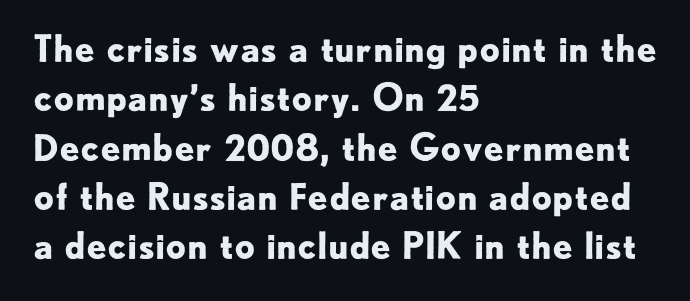
{"serif": "no", "italic": "no", "bold": "yes", "weight": "bold", "width": "normal", "stroke_contrast": "low", "x_height": "small", "monospaced": "no", "underline": "no", "align": "left", "line_spacing": "normal", "line_spacing_ratio": 1.37, "letter_spacing": "normal", "letter_spacing_em": 0.0, "glyph_px": 36}
